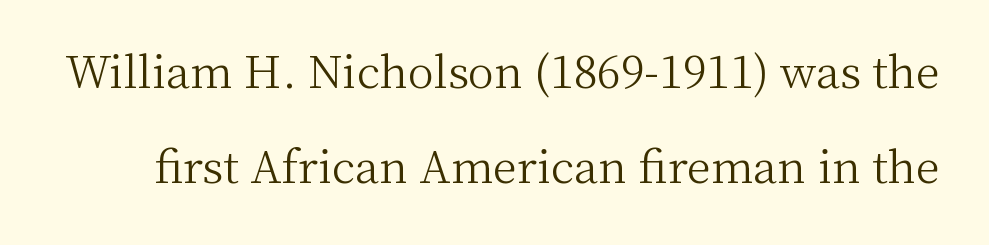
{"serif": "yes", "italic": "no", "bold": "no", "weight": "light", "width": "normal", "stroke_contrast": "medium", "x_height": "medium", "monospaced": "no", "underline": "no", "line_spacing": "loose", "line_spacing_ratio": 2.15, "letter_spacing": "normal", "letter_spacing_em": 0.0, "glyph_px": 44}
